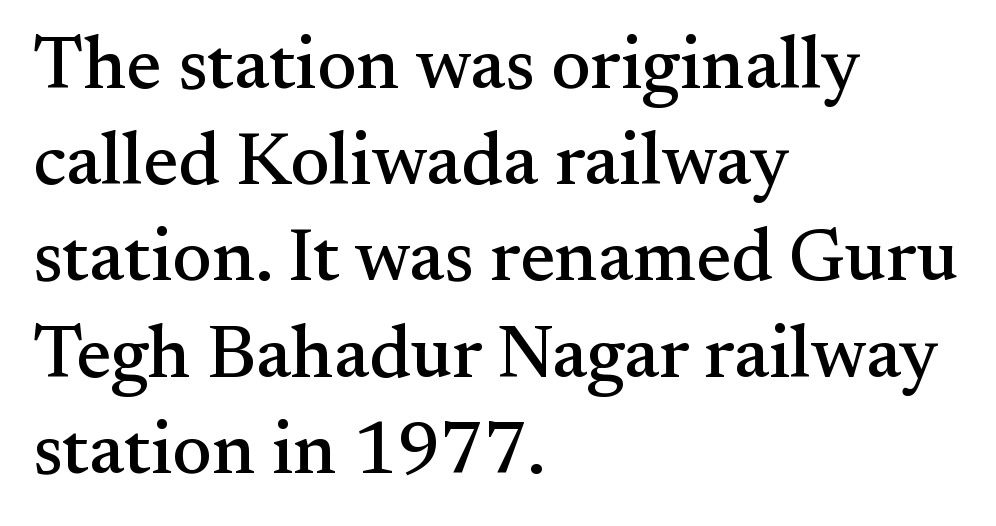
The image shows 74 px serif type, upright; set left-aligned, normal line spacing (1.3x), normal letter spacing, not underlined; medium stroke contrast and a small x-height.
